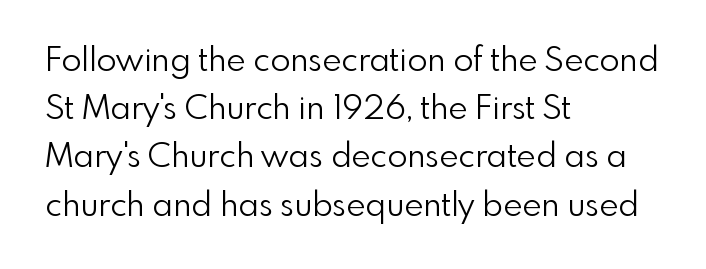
The image shows 33 px light sans-serif type, upright; set left-aligned, normal line spacing (1.46x), normal letter spacing, not underlined; a small x-height.
